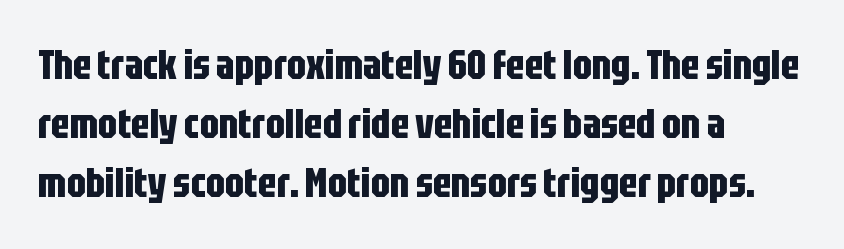
The image shows 41 px bold, condensed sans-serif type, upright; set left-aligned, normal line spacing (1.44x), normal letter spacing, not underlined; low stroke contrast and a large x-height.
